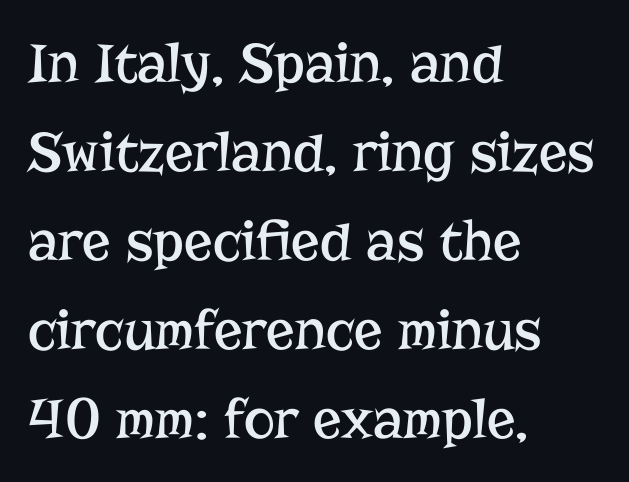
{"serif": "yes", "italic": "no", "bold": "no", "weight": "regular", "width": "normal", "stroke_contrast": "low", "x_height": "medium", "monospaced": "no", "underline": "no", "align": "left", "line_spacing": "normal", "line_spacing_ratio": 1.51, "letter_spacing": "normal", "letter_spacing_em": 0.0, "glyph_px": 59}
